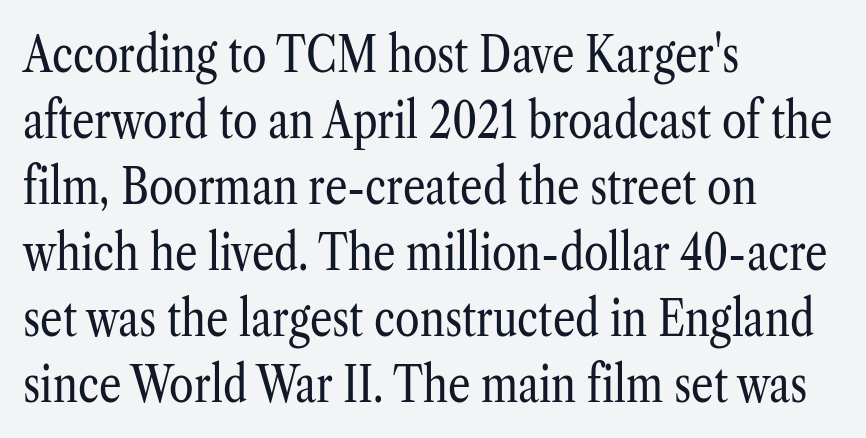
Q: Is the text bold? A: No.
Q: Is the text italic (slanted)? A: No, it is upright.
Q: Is the typeface a serif or a sans-serif typeface? A: Serif.
Q: Is the text underlined? A: No.
Q: How is the paragraph aligned? A: Left-aligned.
Q: Is the spacing between letters normal or unusually wide? A: Normal.
Q: Is the spacing between lines tight, normal or loose? A: Normal.
Q: Width (condensed, normal, or wide)? A: Condensed.
Q: Stroke contrast? A: Low.
Q: x-height? A: Medium.
Q: Monospaced? A: No.
